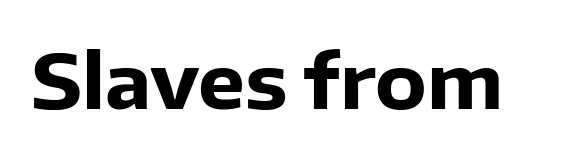
{"serif": "no", "italic": "no", "bold": "yes", "weight": "heavy", "width": "normal", "stroke_contrast": "low", "x_height": "medium", "monospaced": "no", "underline": "no", "letter_spacing": "normal", "letter_spacing_em": 0.0, "glyph_px": 75}
